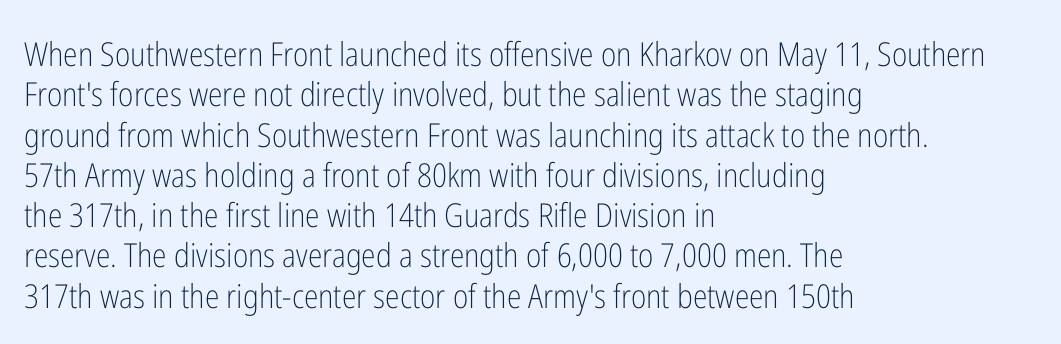
Q: Is the text bold? A: No.
Q: Is the text italic (slanted)? A: No, it is upright.
Q: Is the typeface a serif or a sans-serif typeface? A: Sans-serif.
Q: Is the text underlined? A: No.
Q: How is the paragraph aligned? A: Left-aligned.
Q: Is the spacing between letters normal or unusually wide? A: Normal.
Q: Width (condensed, normal, or wide)? A: Condensed.
Q: Stroke contrast? A: Low.
Q: x-height? A: Medium.
Q: Monospaced? A: No.
